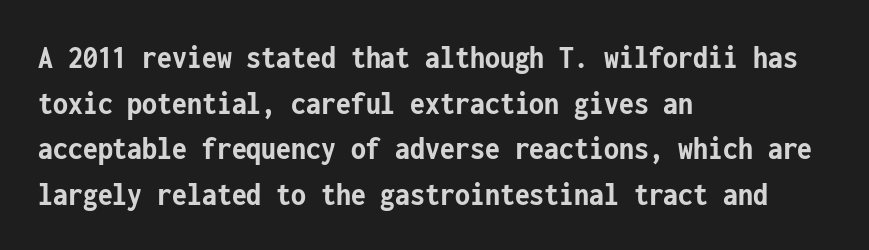
Q: Is the text bold? A: Yes.
Q: Is the text italic (slanted)? A: No, it is upright.
Q: Is the typeface a serif or a sans-serif typeface? A: Sans-serif.
Q: Is the text underlined? A: No.
Q: How is the paragraph aligned? A: Left-aligned.
Q: Is the spacing between letters normal or unusually wide? A: Normal.
Q: Is the spacing between lines tight, normal or loose? A: Normal.
Q: Width (condensed, normal, or wide)? A: Condensed.
Q: Stroke contrast? A: Low.
Q: x-height? A: Medium.
Q: Monospaced? A: Yes.
